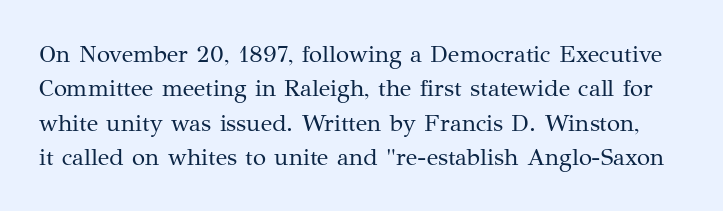
Q: Is the text bold? A: No.
Q: Is the text italic (slanted)? A: No, it is upright.
Q: Is the text underlined? A: No.
Q: Is the spacing between letters normal or unusually wide? A: Normal.
Q: Is the spacing between lines tight, normal or loose? A: Normal.
